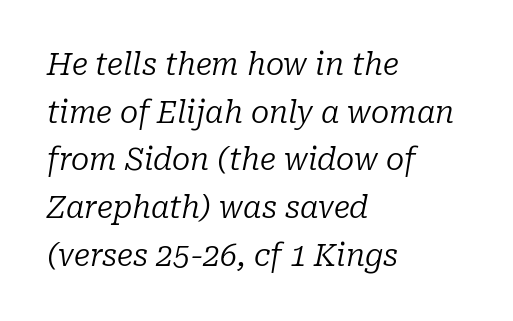
{"serif": "yes", "italic": "yes", "lean": "right", "slant_degrees": 10, "bold": "no", "weight": "regular", "width": "normal", "stroke_contrast": "low", "x_height": "medium", "monospaced": "no", "underline": "no", "align": "left", "line_spacing": "normal", "line_spacing_ratio": 1.59, "letter_spacing": "normal", "letter_spacing_em": 0.0, "glyph_px": 30}
